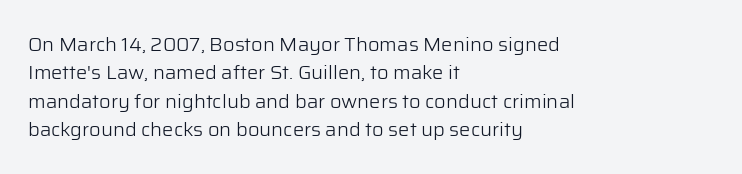
The image shows 20 px text type, upright; set left-aligned, normal line spacing (1.42x), normal letter spacing, not underlined.
